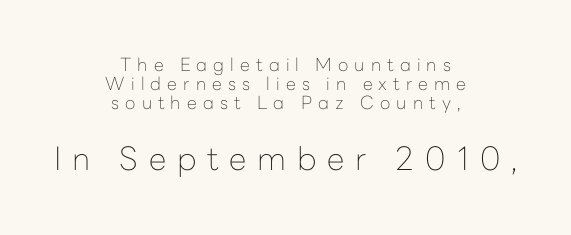
{"serif": "no", "italic": "no", "bold": "no", "weight": "thin", "width": "normal", "stroke_contrast": "low", "x_height": "medium", "monospaced": "no", "underline": "no", "align": "center", "line_spacing": "tight", "line_spacing_ratio": 1.06, "letter_spacing": "wide", "letter_spacing_em": 0.34, "larger_block": "second", "size_ratio": 1.78, "glyph_px": 32}
